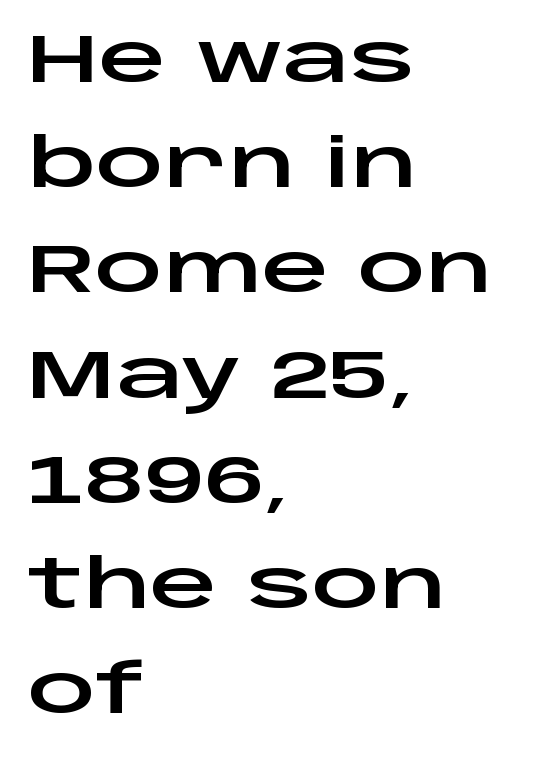
A typesetter would call this leading conventional body-copy spacing. You could not count columns in this text — the font is proportionally spaced. The lettering stays uniformly vertical, giving the passage a roman look. Nobody touched the tracking dial on this one.
